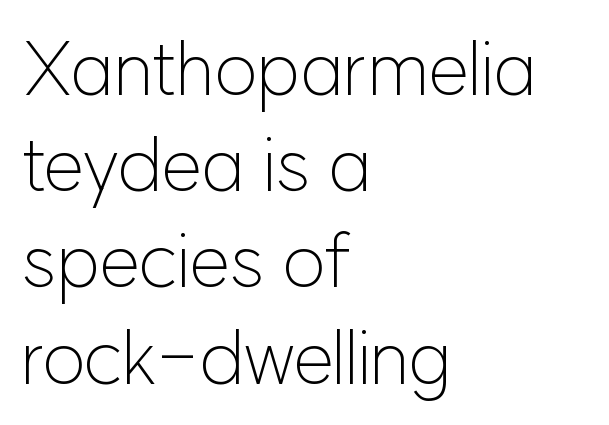
Q: Is the text bold? A: No.
Q: Is the text italic (slanted)? A: No, it is upright.
Q: Is the typeface a serif or a sans-serif typeface? A: Sans-serif.
Q: Is the text underlined? A: No.
Q: How is the paragraph aligned? A: Left-aligned.
Q: Is the spacing between letters normal or unusually wide? A: Normal.
Q: Is the spacing between lines tight, normal or loose? A: Normal.
Q: Width (condensed, normal, or wide)? A: Normal.
Q: Stroke contrast? A: Low.
Q: x-height? A: Medium.
Q: Monospaced? A: No.
